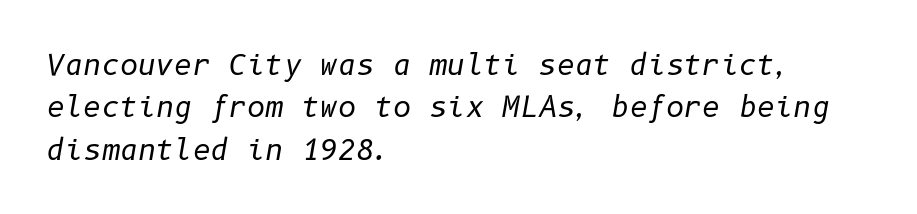
Q: Is the text bold? A: No.
Q: Is the text italic (slanted)? A: Yes, it leans right by about 10 degrees.
Q: Is the text underlined? A: No.
Q: How is the paragraph aligned? A: Left-aligned.
Q: Is the spacing between letters normal or unusually wide? A: Normal.
Q: Is the spacing between lines tight, normal or loose? A: Normal.
Q: Width (condensed, normal, or wide)? A: Normal.
Q: Stroke contrast? A: Low.
Q: x-height? A: Medium.
